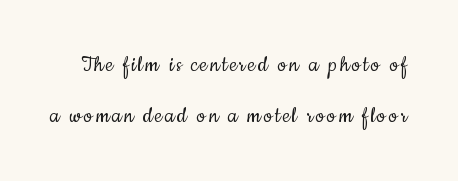
Q: Is the text bold? A: No.
Q: Is the text italic (slanted)? A: Yes.
Q: Is the text underlined? A: No.
Q: Is the spacing between lines tight, normal or loose? A: Loose.
